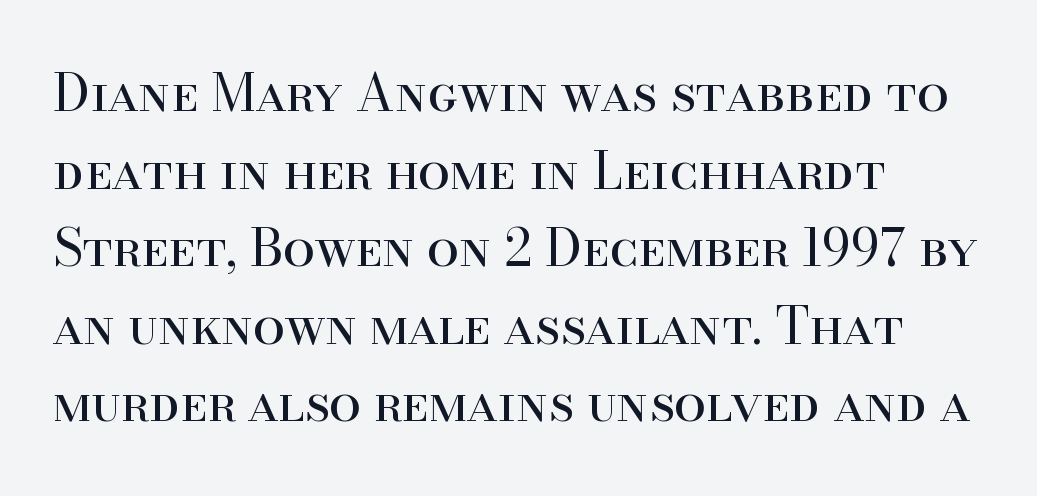
The lettering holds an erect, upright posture throughout. Underlining? Definitely not there. Ink coverage per letter is moderate at most. Where is the straight margin? On the left.
